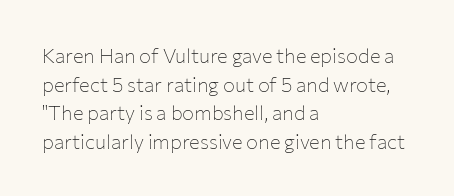
{"italic": "no", "bold": "no", "underline": "no", "align": "left", "line_spacing": "normal", "line_spacing_ratio": 1.43, "letter_spacing": "normal", "letter_spacing_em": 0.0, "glyph_px": 20}
